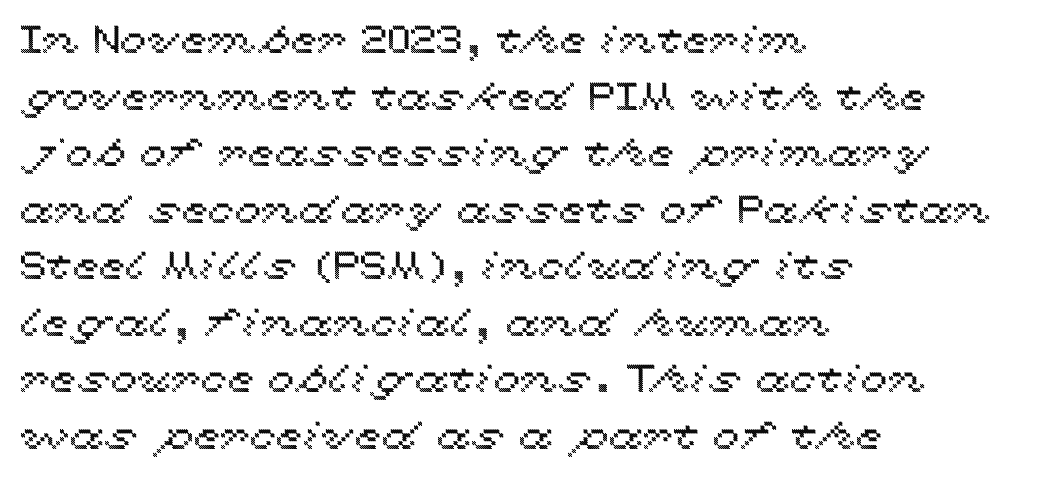
The image shows 39 px wide type; set left-aligned, normal line spacing (1.45x), normal letter spacing, not underlined; a medium x-height.
